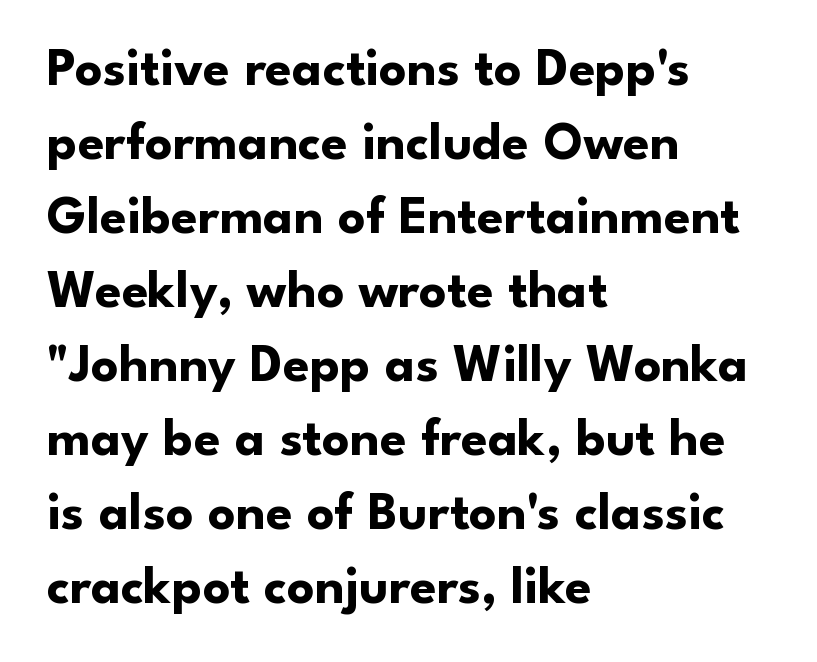
The image shows 54 px bold sans-serif type, upright; set left-aligned, normal line spacing (1.37x), normal letter spacing, not underlined; low stroke contrast and a small x-height.
